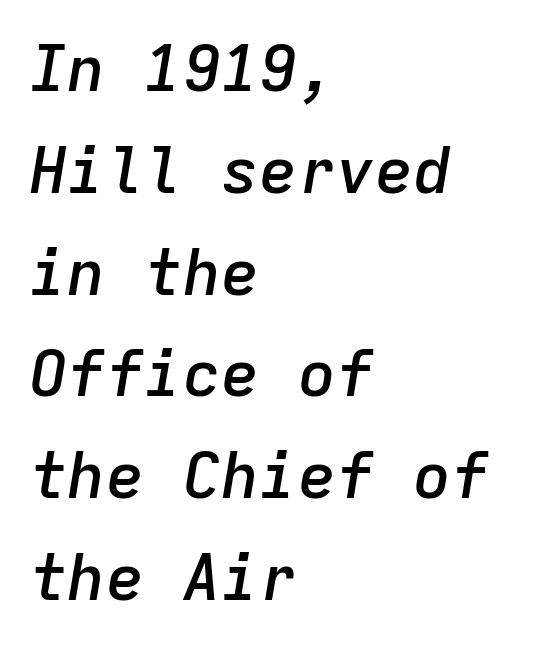
Q: Is the text bold? A: Semi-bold.
Q: Is the text italic (slanted)? A: Yes, it leans right by about 9 degrees.
Q: Is the text underlined? A: No.
Q: How is the paragraph aligned? A: Left-aligned.
Q: Is the spacing between letters normal or unusually wide? A: Normal.
Q: Is the spacing between lines tight, normal or loose? A: Normal.
Q: Width (condensed, normal, or wide)? A: Normal.
Q: Stroke contrast? A: Low.
Q: x-height? A: Medium.
Q: Monospaced? A: Yes.
